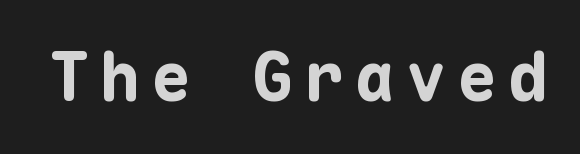
Q: Is the text bold? A: Yes.
Q: Is the text italic (slanted)? A: No, it is upright.
Q: Is the typeface a serif or a sans-serif typeface? A: Sans-serif.
Q: Is the text underlined? A: No.
Q: Width (condensed, normal, or wide)? A: Normal.
Q: Stroke contrast? A: Low.
Q: x-height? A: Medium.
Q: Monospaced? A: Yes.
